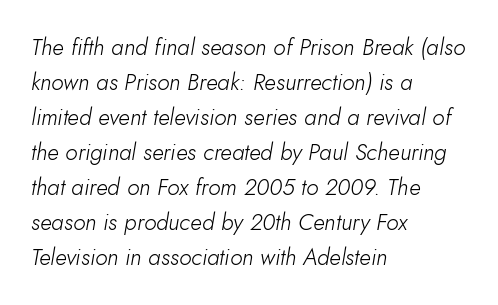
The image shows 23 px text type, italic (leaning right); set left-aligned, normal line spacing (1.52x), normal letter spacing, not underlined.
